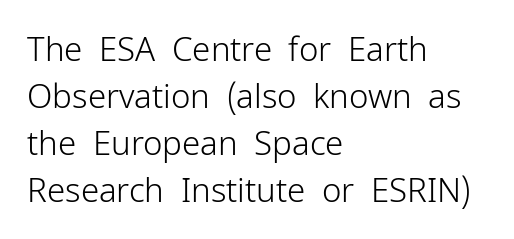
{"serif": "no", "italic": "no", "bold": "no", "weight": "light", "width": "normal", "stroke_contrast": "low", "x_height": "medium", "monospaced": "no", "underline": "no", "align": "left", "line_spacing": "normal", "line_spacing_ratio": 1.42, "letter_spacing": "normal", "letter_spacing_em": 0.0, "glyph_px": 33}
